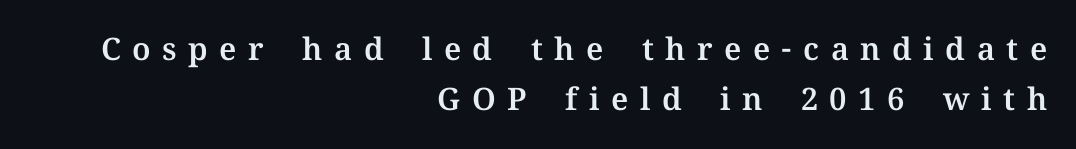
The image shows 31 px serif type, upright; set right-aligned, normal line spacing (1.61x), unusually wide letter spacing (+0.37 em), not underlined; medium stroke contrast and a medium x-height.
